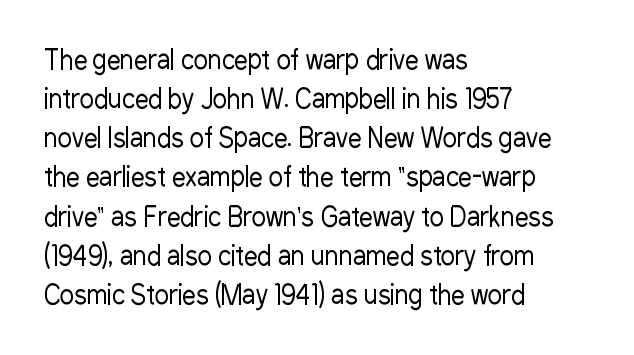
Default kerning and tracking; the words read as compact shapes. No heavy texture on the line: the type isn't bold. A roman cut, with each character standing at attention. Notice how the passage keeps a crisp vertical edge on the left only. Bare-footed words on every line.
